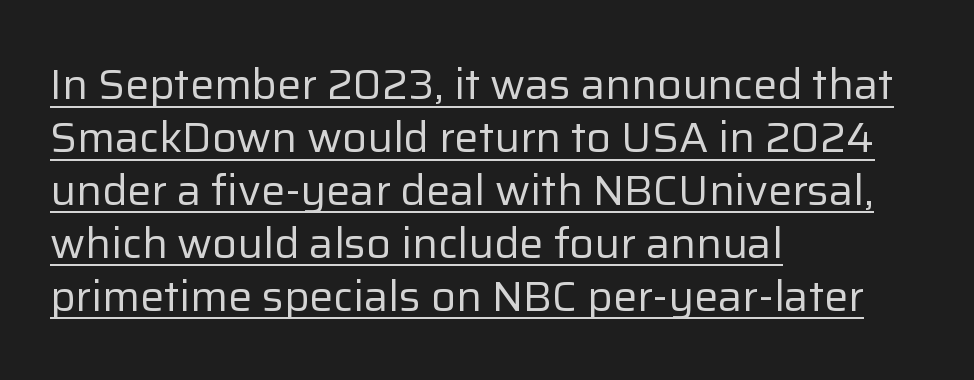
Students, observe the line beneath the letters — that is underlining. The letterforms sit at book weight or below. Posture: straight, roman, zero tilt. Short and long lines alike share a common starting point at left.
